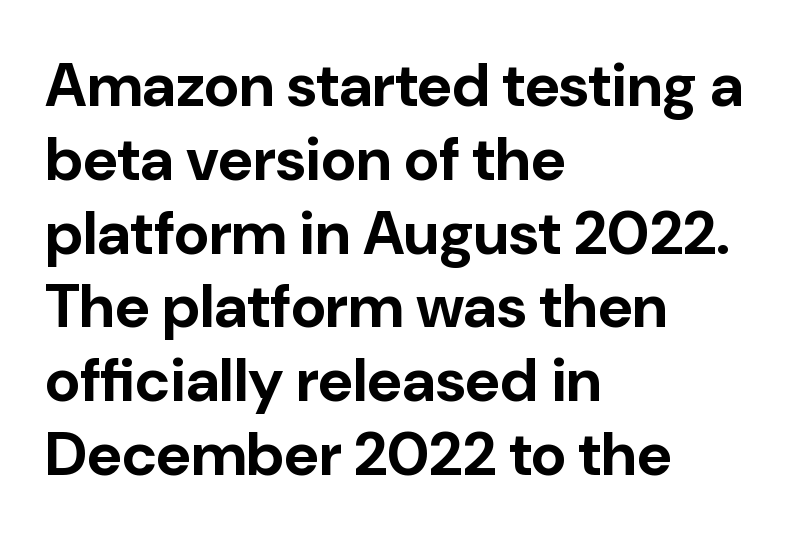
This rendering features lettering with no underline. You could call the tracking neutral — neither tight nor loose. It's the straight-up-and-down kind of type. Do the characters align in a grid? No, the font is proportional.
